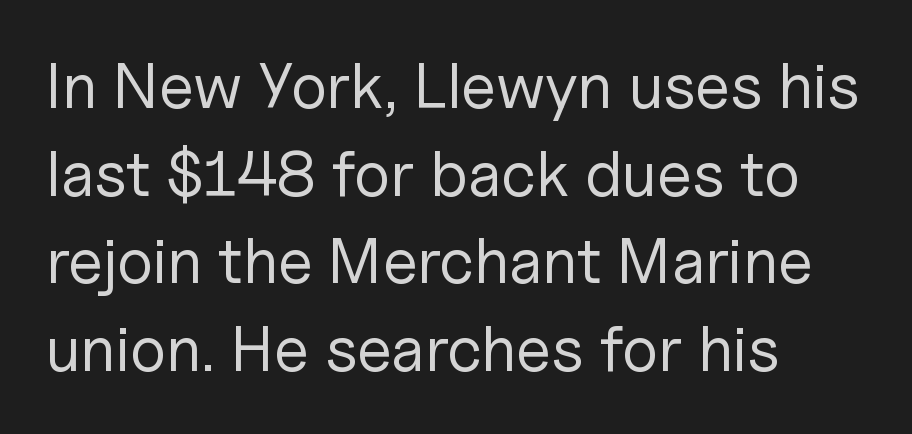
{"serif": "no", "italic": "no", "bold": "no", "weight": "regular", "width": "normal", "stroke_contrast": "low", "x_height": "medium", "monospaced": "no", "underline": "no", "align": "left", "line_spacing": "normal", "line_spacing_ratio": 1.37, "letter_spacing": "normal", "letter_spacing_em": 0.0, "glyph_px": 64}
